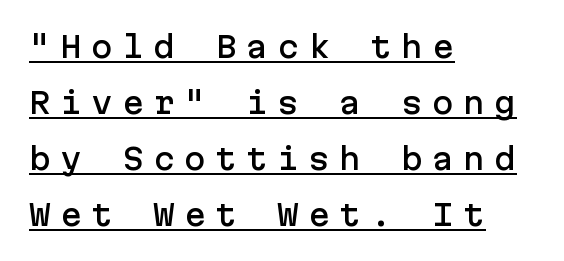
Q: Is the text italic (slanted)? A: No, it is upright.
Q: Is the typeface a serif or a sans-serif typeface? A: Sans-serif.
Q: Is the text underlined? A: Yes.
Q: How is the paragraph aligned? A: Left-aligned.
Q: Is the spacing between letters normal or unusually wide? A: Unusually wide.
Q: Is the spacing between lines tight, normal or loose? A: Loose.
Q: Width (condensed, normal, or wide)? A: Normal.
Q: Stroke contrast? A: Low.
Q: x-height? A: Medium.
